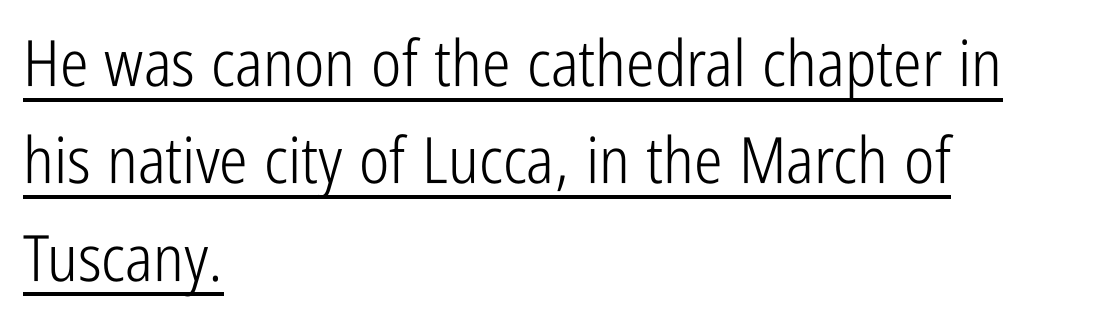
Q: Is the text bold? A: No.
Q: Is the text italic (slanted)? A: No, it is upright.
Q: Is the typeface a serif or a sans-serif typeface? A: Sans-serif.
Q: Is the text underlined? A: Yes.
Q: How is the paragraph aligned? A: Left-aligned.
Q: Is the spacing between letters normal or unusually wide? A: Normal.
Q: Is the spacing between lines tight, normal or loose? A: Normal.
Q: Width (condensed, normal, or wide)? A: Condensed.
Q: Stroke contrast? A: Low.
Q: x-height? A: Medium.
Q: Monospaced? A: No.
